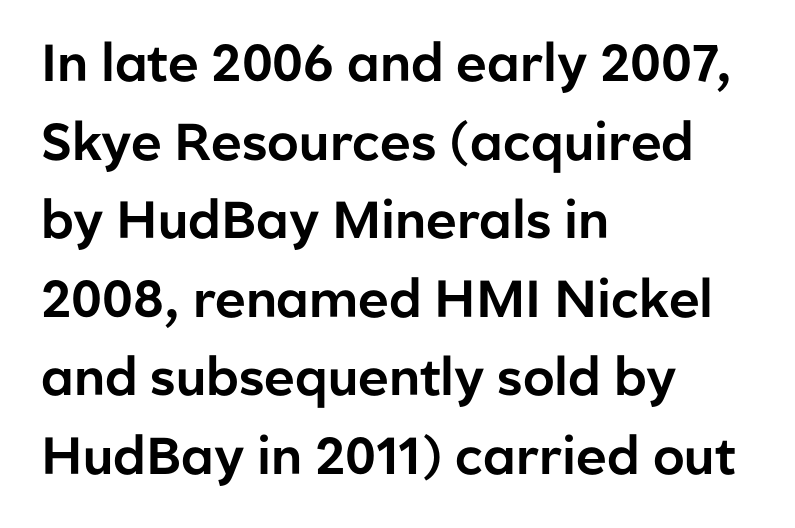
Q: Is the text italic (slanted)? A: No, it is upright.
Q: Is the typeface a serif or a sans-serif typeface? A: Sans-serif.
Q: Is the text underlined? A: No.
Q: How is the paragraph aligned? A: Left-aligned.
Q: Is the spacing between letters normal or unusually wide? A: Normal.
Q: Is the spacing between lines tight, normal or loose? A: Normal.
Q: Width (condensed, normal, or wide)? A: Normal.
Q: Stroke contrast? A: Low.
Q: x-height? A: Medium.
Q: Monospaced? A: No.
